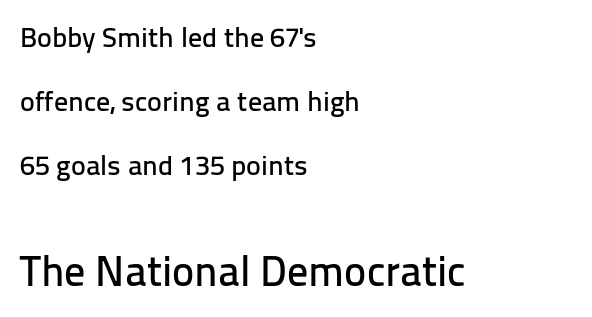
The image shows 42 px sans-serif type, upright; set left-aligned, loose line spacing (2.29x), normal letter spacing, not underlined; the second (bottom) block is 1.5x larger; low stroke contrast and a medium x-height.
